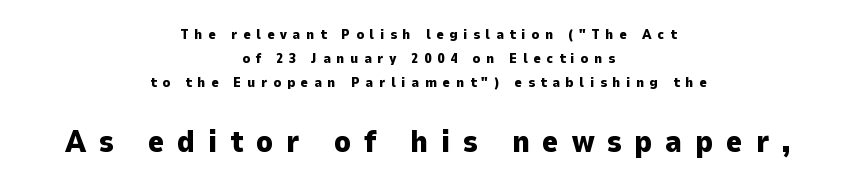
The image shows 31 px heavy sans-serif type, upright; set centered, normal line spacing (1.7x), unusually wide letter spacing (+0.41 em), not underlined; the second (bottom) block is 2.21x larger; low stroke contrast and a medium x-height.
